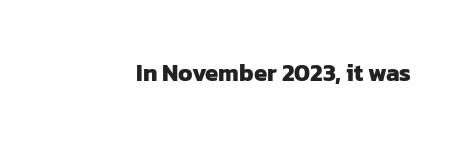
{"bold": "yes", "underline": "no", "letter_spacing": "normal", "letter_spacing_em": 0.0, "glyph_px": 24}
